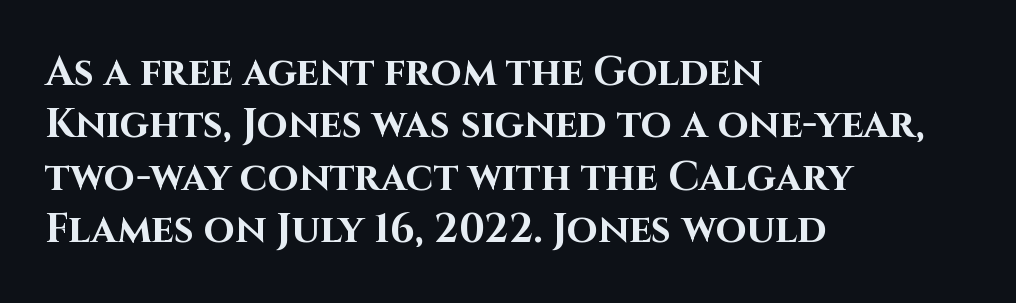
{"serif": "no", "italic": "no", "bold": "yes", "weight": "bold", "width": "normal", "stroke_contrast": "high", "x_height": "large", "monospaced": "no", "underline": "no", "align": "left", "line_spacing": "normal", "line_spacing_ratio": 1.31, "letter_spacing": "normal", "letter_spacing_em": 0.0, "glyph_px": 40}
